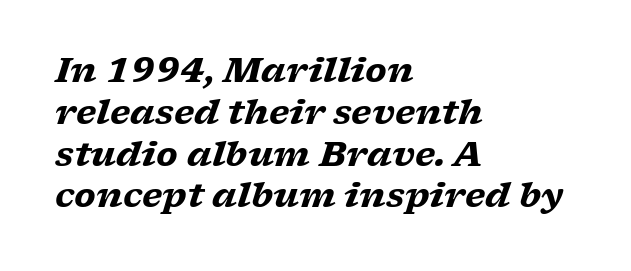
Quick note: italic. Each letter keeps its own natural width here, so spacing adapts to shape. Look at the stroke-to-counter ratio: heavy, a bold. Rule under the text: the space is simply empty. What stands out about the letter spacing? Nothing — it is the standard amount.
